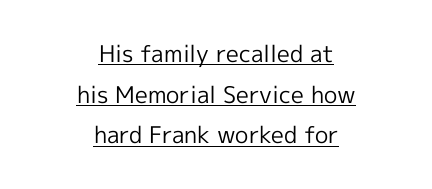
The image shows 23 px text type, upright; set centered, line spacing 1.77x, normal letter spacing, underlined.
